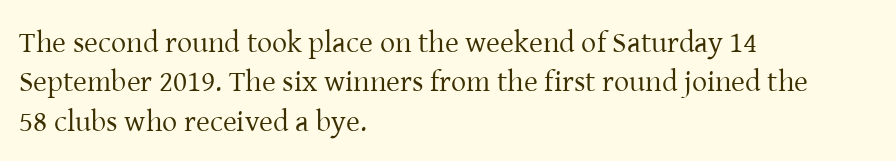
A classic flush-left, rag-right setting is used for this passage. This rendering employs a face with finishing strokes, i.e., a serif. Compared with typical body copy, the letter spacing here is the same. Rows of type keep a routine distance in the vertical direction. Underline: absent.
